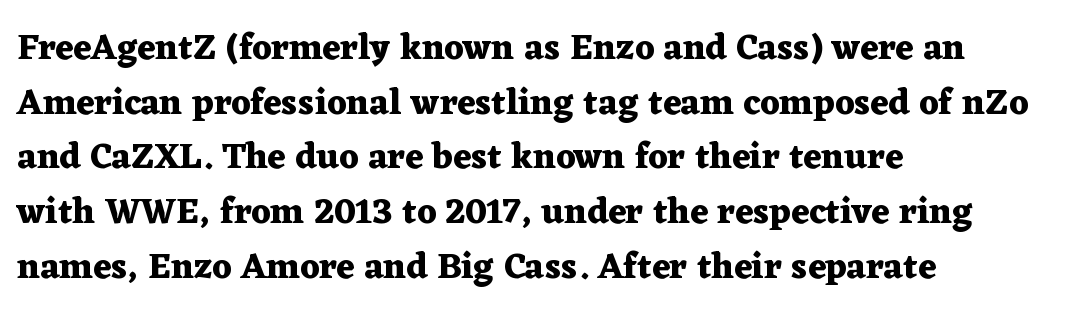
Designer's note — italics off, roman on. Heavy-handed strokes throughout: this text is bold. Each new line begins a customary step beneath the previous one. Compared with typical body copy, the letter spacing here is the same.
